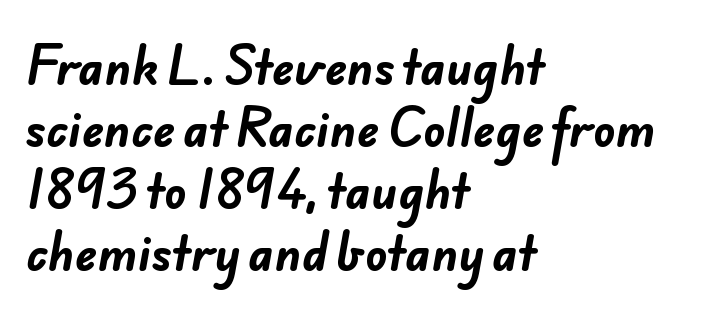
The image shows 46 px bold sans-serif type; set left-aligned, normal line spacing (1.35x), normal letter spacing, not underlined; low stroke contrast and a small x-height.
